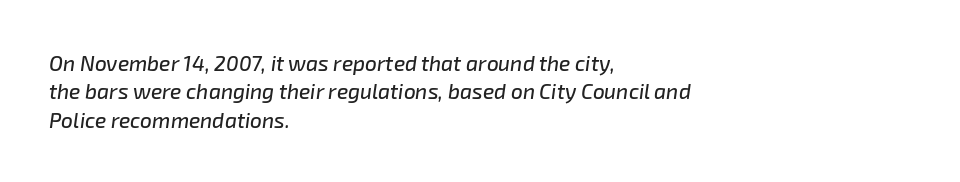
Q: Is the text italic (slanted)? A: Yes, it leans right by about 8 degrees.
Q: Is the text underlined? A: No.
Q: How is the paragraph aligned? A: Left-aligned.
Q: Is the spacing between letters normal or unusually wide? A: Normal.
Q: Is the spacing between lines tight, normal or loose? A: Normal.
